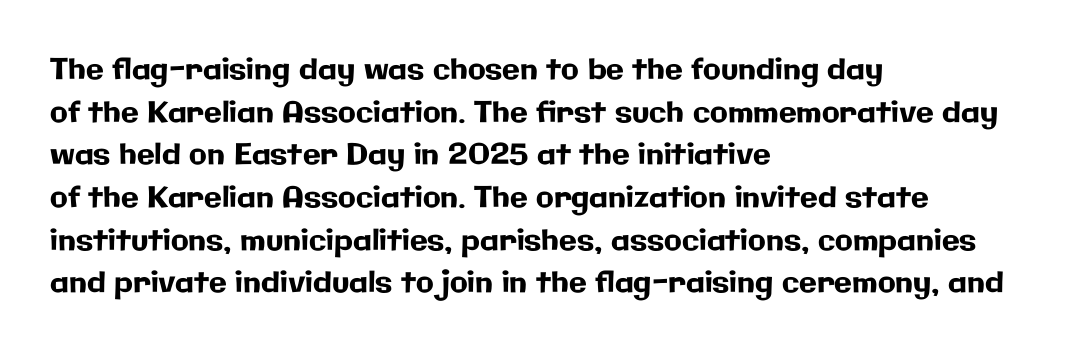
{"serif": "no", "italic": "no", "width": "normal", "stroke_contrast": "low", "x_height": "medium", "monospaced": "no", "underline": "no", "align": "left", "line_spacing": "normal", "line_spacing_ratio": 1.47, "letter_spacing": "normal", "letter_spacing_em": 0.0, "glyph_px": 29}
